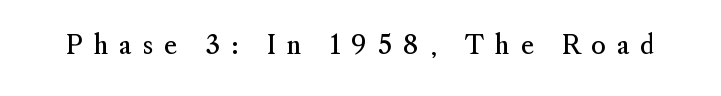
The type sits square on the baseline with zero lean. Letter spacing: wide. Letters have the restrained weight of plain body copy at most. Rule under the text: the space is simply empty.
